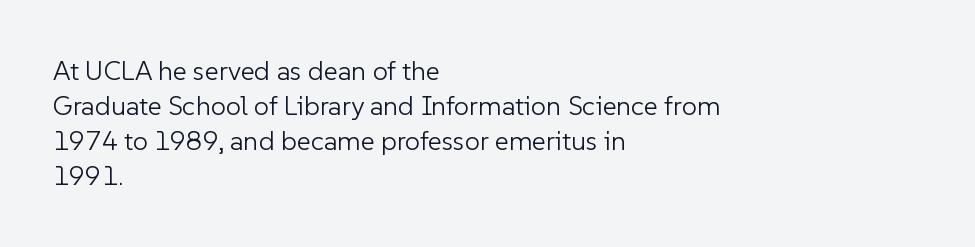
Q: Is the text bold? A: No.
Q: Is the text italic (slanted)? A: No, it is upright.
Q: Is the text underlined? A: No.
Q: How is the paragraph aligned? A: Left-aligned.
Q: Is the spacing between letters normal or unusually wide? A: Normal.
Q: Is the spacing between lines tight, normal or loose? A: Normal.
